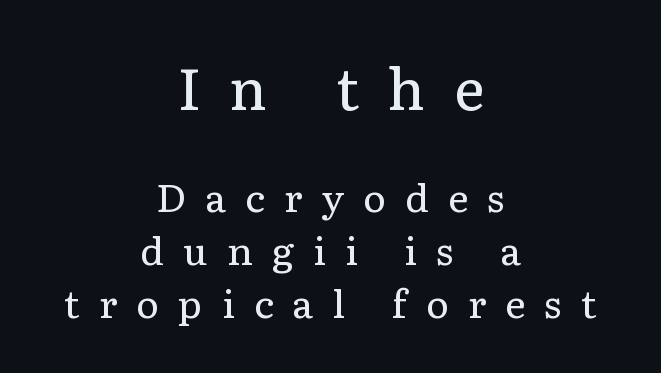
The image shows 58 px regular-weight serif type, upright; set centered, normal line spacing (1.36x), unusually wide letter spacing (+0.49 em), not underlined; the first (top) block is 1.49x larger; low stroke contrast and a medium x-height.
